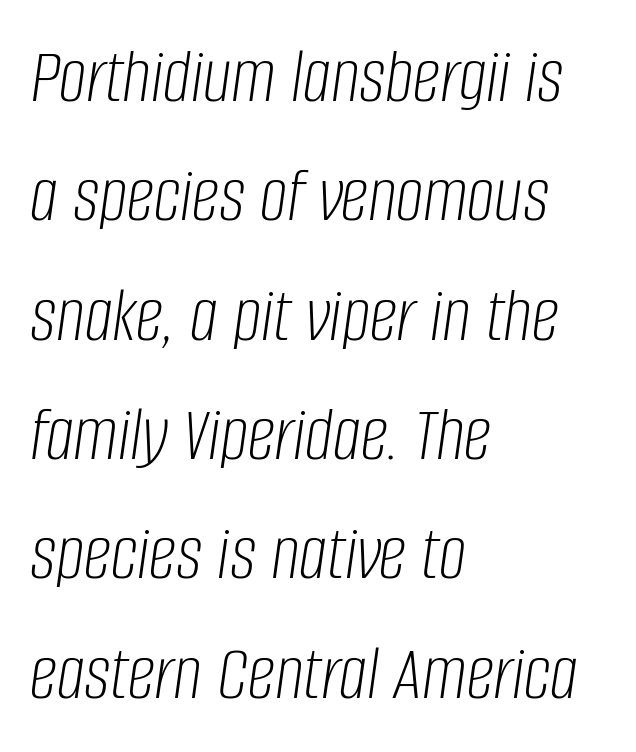
Q: Is the text bold? A: No.
Q: Is the text italic (slanted)? A: Yes, it leans right by about 8 degrees.
Q: Is the text underlined? A: No.
Q: How is the paragraph aligned? A: Left-aligned.
Q: Is the spacing between letters normal or unusually wide? A: Normal.
Q: Is the spacing between lines tight, normal or loose? A: Normal.
Q: Width (condensed, normal, or wide)? A: Condensed.
Q: Stroke contrast? A: Low.
Q: x-height? A: Large.
Q: Monospaced? A: No.
